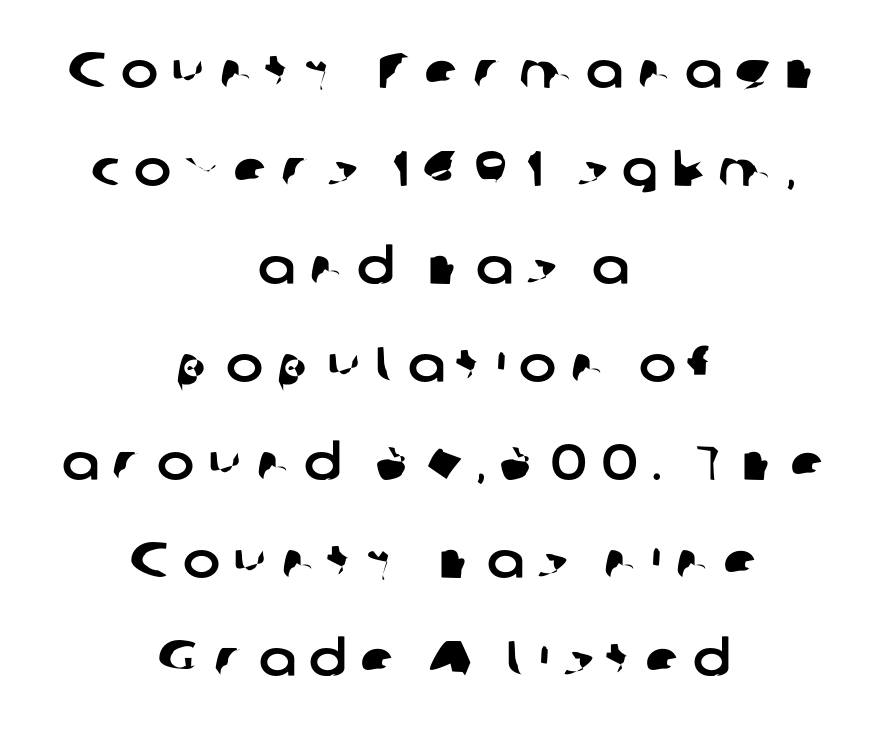
The paragraph has two soft edges and a firm central axis. Loosely led — the rows are spread out. Check where the strokes stop: nothing finishes them off — pure sans. These lines are rendered in a variable-pitch font. Beneath every word, the page is bare. Display-style spreading of the glyphs; the letterfit is very open.
